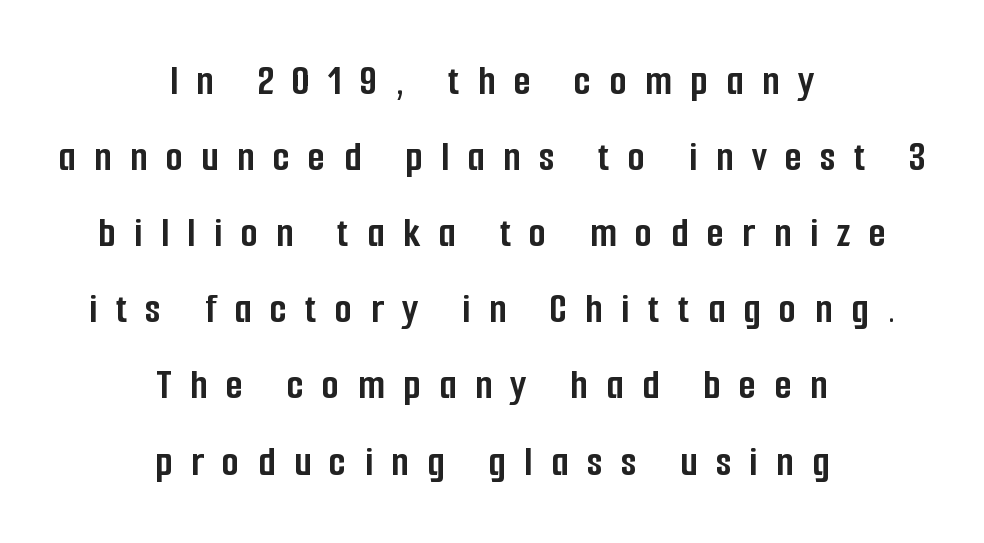
A dark, heavy texture on the line: the type is bold. Spacing verdict: proportional, widths tailored to each character. Neither beginnings nor endings align; midpoints do. Nobody drew a line under any word here. Does the lettering tilt? It doesn't — this is upright. Examine the stroke ends and you'll find no serifs.
